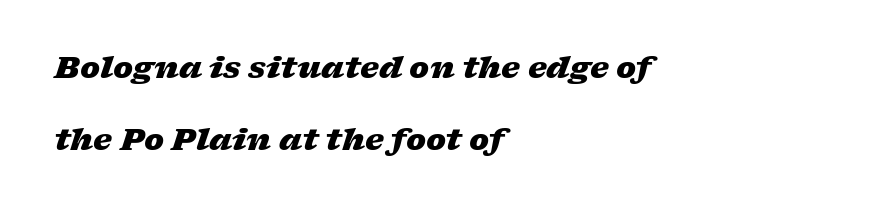
The image shows 30 px heavy, wide type, italic (leaning right); set left-aligned, loose line spacing (2.4x), normal letter spacing, not underlined; low stroke contrast and a medium x-height.
